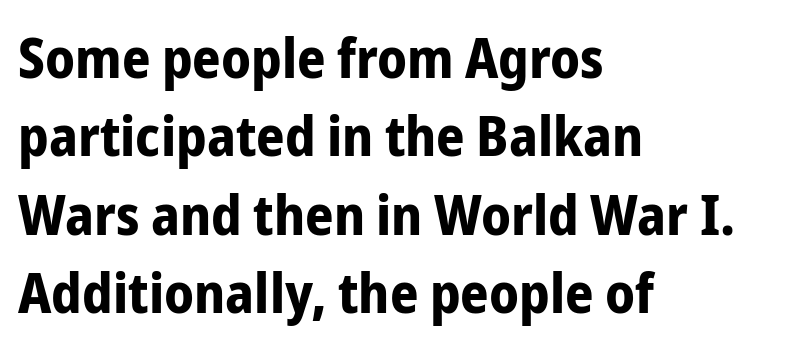
{"serif": "no", "italic": "no", "bold": "yes", "weight": "bold", "width": "condensed", "stroke_contrast": "low", "x_height": "medium", "monospaced": "no", "underline": "no", "align": "left", "line_spacing": "normal", "line_spacing_ratio": 1.4, "letter_spacing": "normal", "letter_spacing_em": 0.0, "glyph_px": 56}
